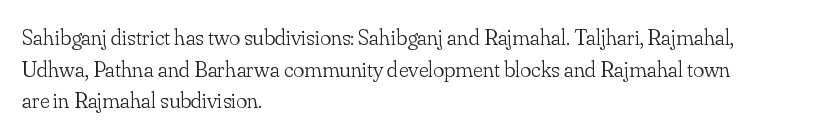
The image shows 23 px text type, upright; set left-aligned, normal line spacing (1.37x), normal letter spacing, not underlined.
